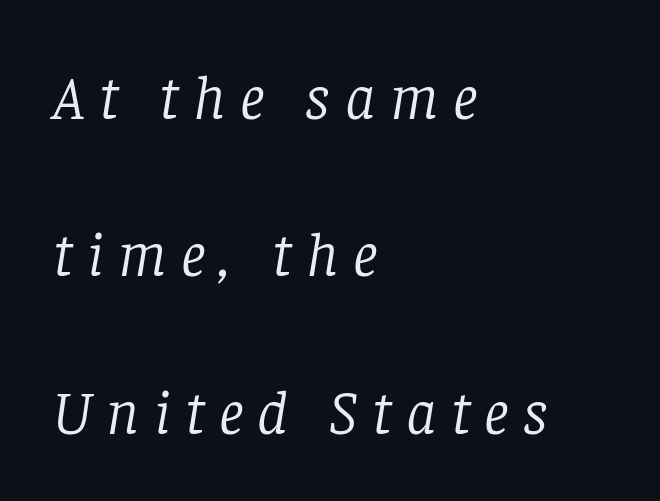
{"serif": "yes", "italic": "yes", "lean": "right", "slant_degrees": 8, "bold": "no", "weight": "light", "width": "normal", "stroke_contrast": "low", "x_height": "large", "monospaced": "no", "underline": "no", "align": "left", "line_spacing": "loose", "line_spacing_ratio": 2.5, "letter_spacing": "wide", "letter_spacing_em": 0.23, "glyph_px": 63}
